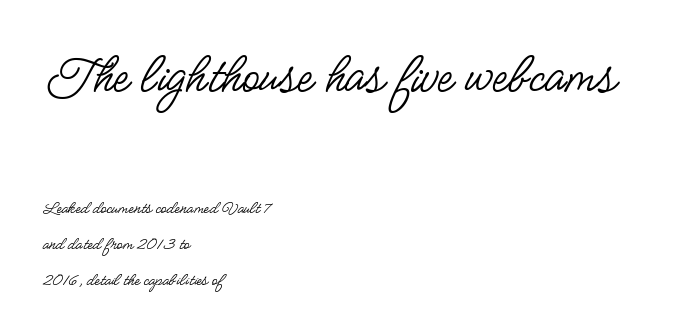
{"serif": "no", "bold": "no", "weight": "regular", "width": "condensed", "stroke_contrast": "low", "x_height": "small", "monospaced": "no", "underline": "no", "align": "left", "line_spacing_ratio": 1.88, "letter_spacing": "normal", "letter_spacing_em": 0.0, "larger_block": "first", "size_ratio": 3.05, "glyph_px": 58}
